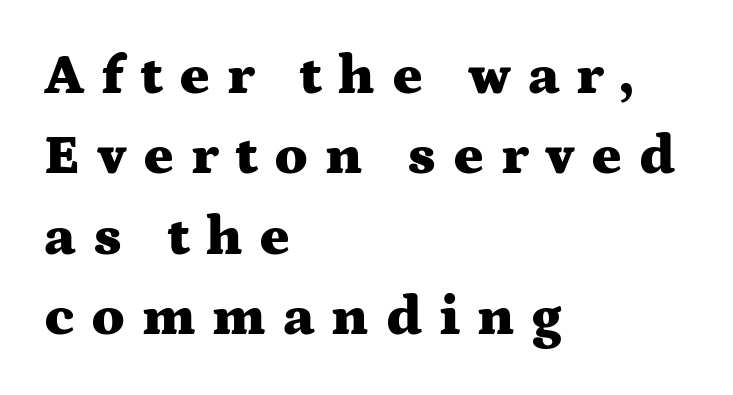
Every row of glyphs begins at an identical x-position on the left. Characters remain perfectly vertical along every line. Regular leading. The face used here is seriffed, in the tradition of book romans. Beneath every word, the page is bare.
